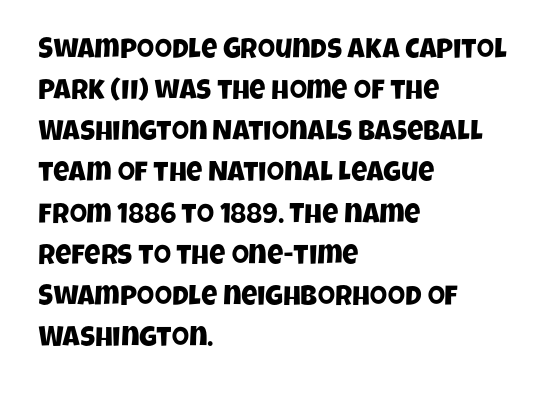
The image shows 28 px condensed sans-serif type; set left-aligned, normal line spacing (1.47x), normal letter spacing, not underlined; low stroke contrast and a large x-height.
